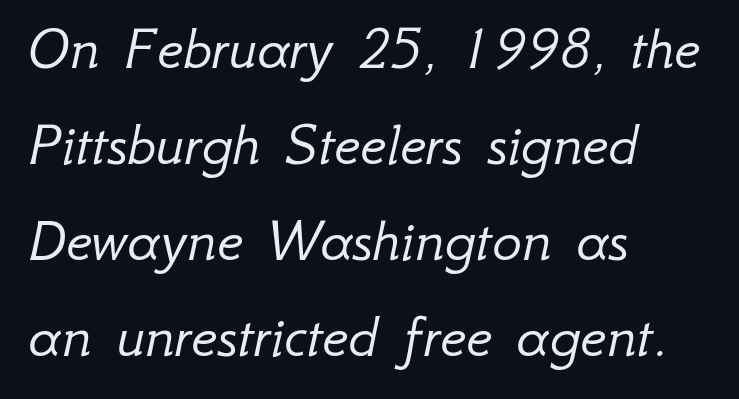
{"italic": "yes", "lean": "right", "slant_degrees": 12, "bold": "no", "weight": "light", "width": "normal", "stroke_contrast": "low", "x_height": "small", "monospaced": "no", "underline": "no", "align": "left", "line_spacing": "normal", "line_spacing_ratio": 1.55, "letter_spacing": "normal", "letter_spacing_em": 0.0, "glyph_px": 62}
